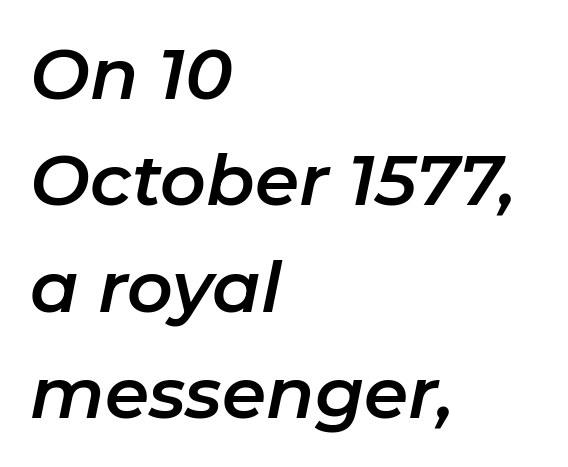
The image shows 71 px text type, italic (leaning right); set left-aligned, normal line spacing (1.5x), normal letter spacing, not underlined; low stroke contrast and a medium x-height.
